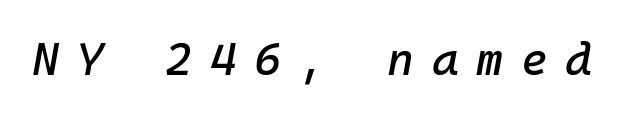
{"italic": "yes", "lean": "right", "slant_degrees": 10, "width": "normal", "stroke_contrast": "low", "x_height": "medium", "monospaced": "yes", "underline": "no", "letter_spacing": "wide", "letter_spacing_em": 0.38, "glyph_px": 46}
